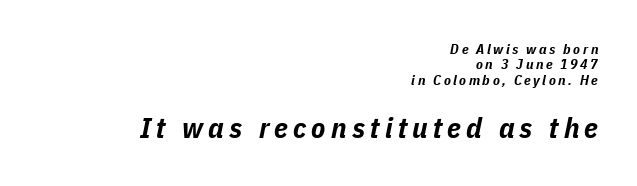
Q: Is the text bold? A: Yes.
Q: Is the text italic (slanted)? A: Yes, it leans right by about 11 degrees.
Q: Is the text underlined? A: No.
Q: How is the paragraph aligned? A: Right-aligned.
Q: Is the spacing between lines tight, normal or loose? A: Tight.
Q: Which block of text is set in a larger size, the first (top) or the second (bottom)? A: The second (bottom) one.
Q: Width (condensed, normal, or wide)? A: Condensed.
Q: Stroke contrast? A: Low.
Q: x-height? A: Medium.
Q: Monospaced? A: No.
